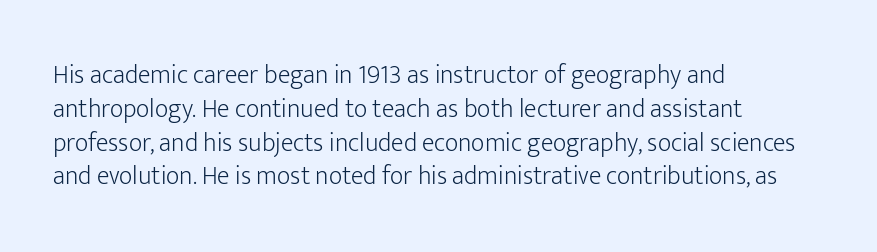
Q: Is the text bold? A: No.
Q: Is the text italic (slanted)? A: No, it is upright.
Q: Is the text underlined? A: No.
Q: How is the paragraph aligned? A: Left-aligned.
Q: Is the spacing between letters normal or unusually wide? A: Normal.
Q: Is the spacing between lines tight, normal or loose? A: Normal.
